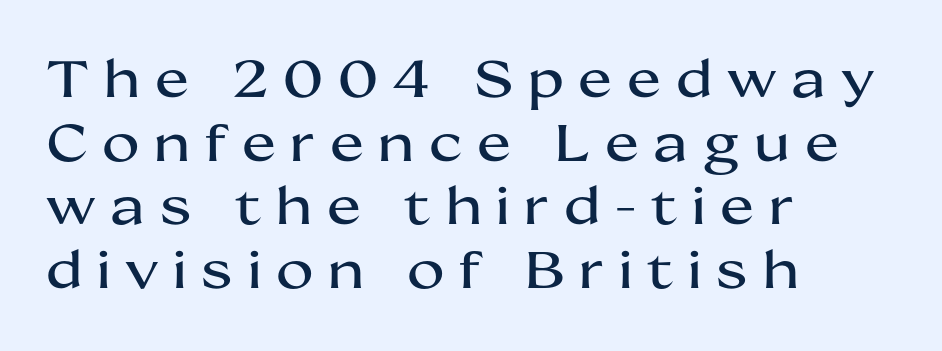
The image shows 51 px wide type, upright; set left-aligned, normal line spacing (1.25x), unusually wide letter spacing (+0.29 em), not underlined; medium stroke contrast and a medium x-height.
